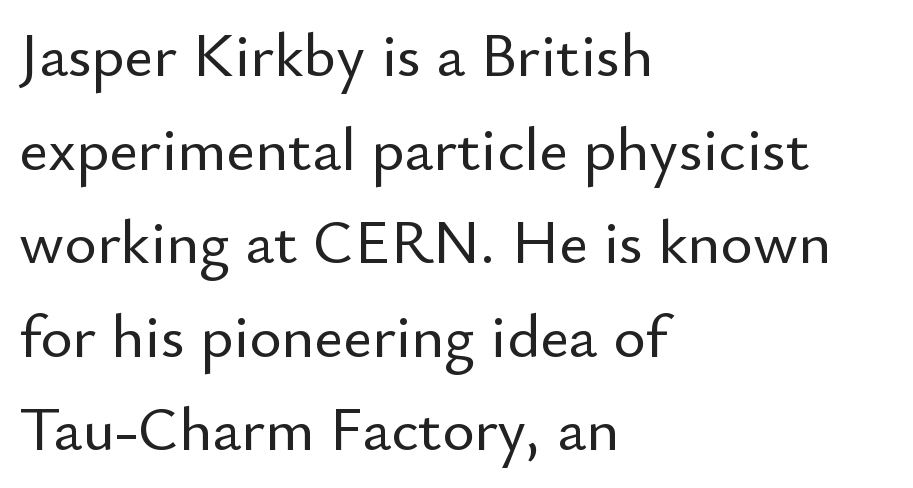
The specimen omits any rule beneath the text block's lines. Letter spacing: default. What kind of face is this? One without serifs — a sans. Short and long lines alike share a common starting point at left.
